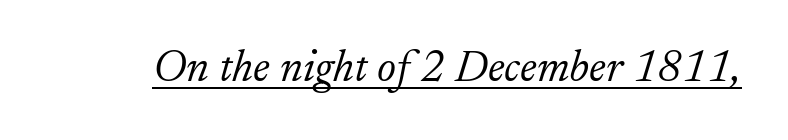
Q: Is the text bold? A: No.
Q: Is the text italic (slanted)? A: Yes, it leans right by about 17 degrees.
Q: Is the typeface a serif or a sans-serif typeface? A: Serif.
Q: Is the text underlined? A: Yes.
Q: Is the spacing between letters normal or unusually wide? A: Normal.
Q: Width (condensed, normal, or wide)? A: Normal.
Q: Stroke contrast? A: Low.
Q: x-height? A: Small.
Q: Monospaced? A: No.
